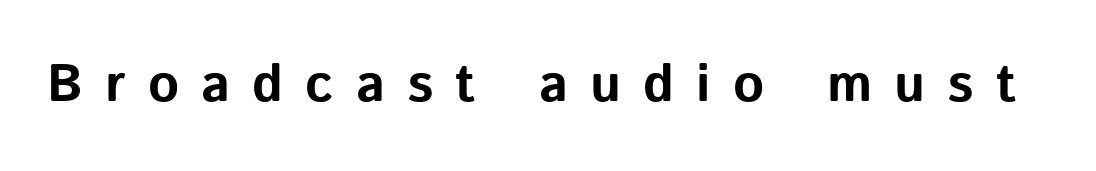
Q: Is the text bold? A: Yes.
Q: Is the text italic (slanted)? A: No, it is upright.
Q: Is the typeface a serif or a sans-serif typeface? A: Sans-serif.
Q: Is the text underlined? A: No.
Q: Is the spacing between letters normal or unusually wide? A: Unusually wide.
Q: Width (condensed, normal, or wide)? A: Normal.
Q: Stroke contrast? A: Low.
Q: x-height? A: Medium.
Q: Monospaced? A: No.
